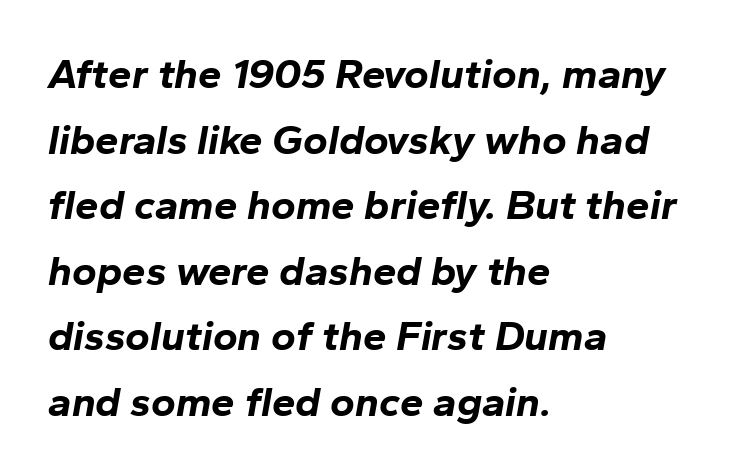
Standard letterfit; no display-style spreading of the glyphs. Notice how thick the strokes are: this is what a full bold looks like. The gap between lines stays unmarked. Compared with ordinary roman type, these characters are visibly tilted.
